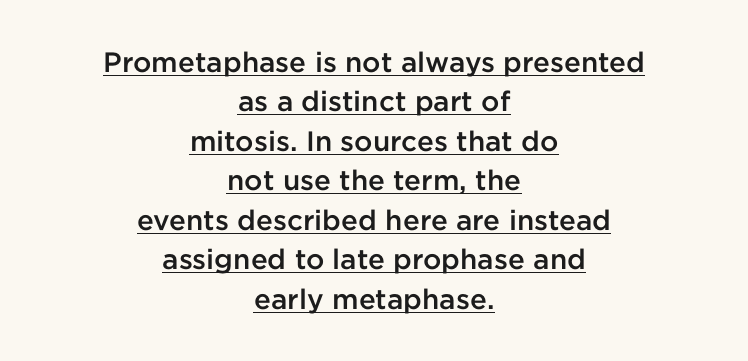
Q: Is the text bold? A: Semi-bold.
Q: Is the text italic (slanted)? A: No, it is upright.
Q: Is the typeface a serif or a sans-serif typeface? A: Sans-serif.
Q: Is the text underlined? A: Yes.
Q: How is the paragraph aligned? A: Centered.
Q: Is the spacing between letters normal or unusually wide? A: Normal.
Q: Is the spacing between lines tight, normal or loose? A: Normal.
Q: Width (condensed, normal, or wide)? A: Normal.
Q: Stroke contrast? A: Low.
Q: x-height? A: Medium.
Q: Monospaced? A: No.
